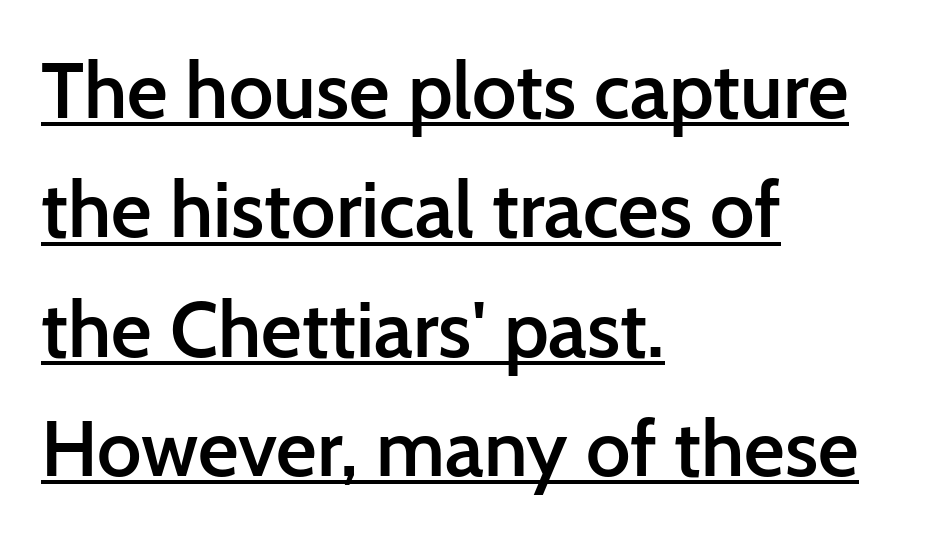
Q: Is the text bold? A: Semi-bold.
Q: Is the text italic (slanted)? A: No, it is upright.
Q: Is the typeface a serif or a sans-serif typeface? A: Sans-serif.
Q: Is the text underlined? A: Yes.
Q: How is the paragraph aligned? A: Left-aligned.
Q: Is the spacing between letters normal or unusually wide? A: Normal.
Q: Is the spacing between lines tight, normal or loose? A: Normal.
Q: Width (condensed, normal, or wide)? A: Normal.
Q: Stroke contrast? A: Low.
Q: x-height? A: Medium.
Q: Monospaced? A: No.
